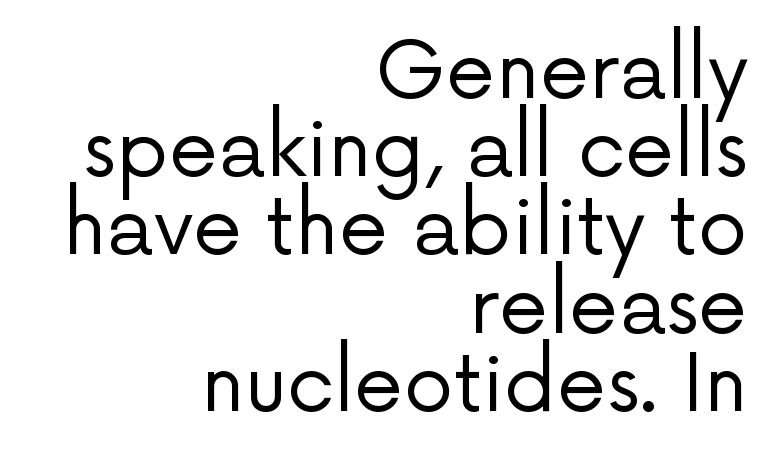
{"serif": "no", "italic": "no", "bold": "no", "weight": "regular", "width": "normal", "stroke_contrast": "low", "x_height": "medium", "monospaced": "no", "underline": "no", "align": "right", "line_spacing": "tight", "line_spacing_ratio": 0.99, "letter_spacing": "normal", "letter_spacing_em": 0.0, "glyph_px": 79}
